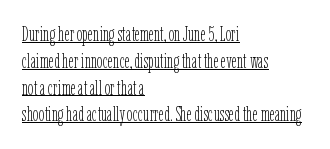
The face looks like a standard text weight, possibly lighter. Beneath each row of characters lies a ruled line. Compared with typical body copy, the letter spacing here is the same. Notice how the passage keeps a crisp vertical edge on the left only.
